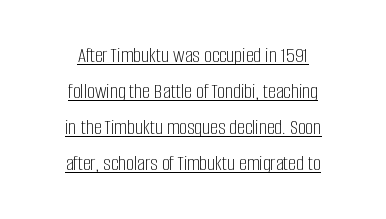
The image shows 22 px text type, upright; set centered, normal line spacing (1.63x), normal letter spacing, underlined.
